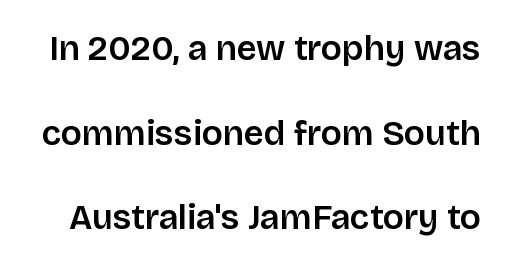
{"serif": "no", "italic": "no", "bold": "semi", "weight": "semibold", "width": "normal", "stroke_contrast": "low", "x_height": "large", "monospaced": "no", "underline": "no", "line_spacing": "loose", "line_spacing_ratio": 2.42, "letter_spacing": "normal", "letter_spacing_em": 0.0, "glyph_px": 35}
